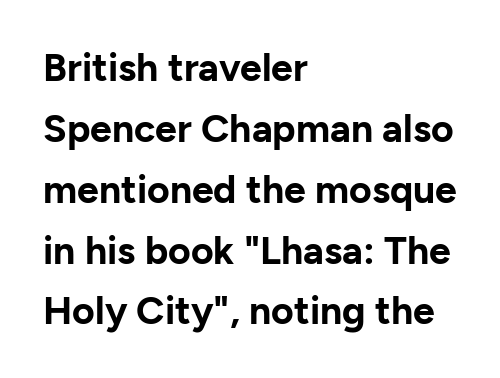
The rendering uses a bold face; every stroke is thick and dark. Proportional: the letters do not fall into vertical columns. The leading is moderate, giving the passage an even texture. No extra tracking has been applied to these lines. Stroke terminals: plain, sans-serif. A bare baseline throughout the passage.
